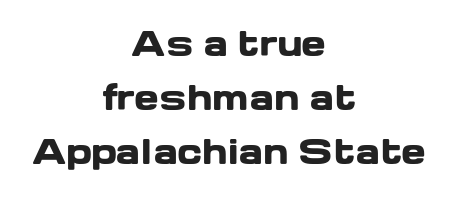
The image shows 33 px heavy, wide sans-serif type, upright; set centered, normal line spacing (1.64x), normal letter spacing, not underlined; low stroke contrast and a medium x-height.
